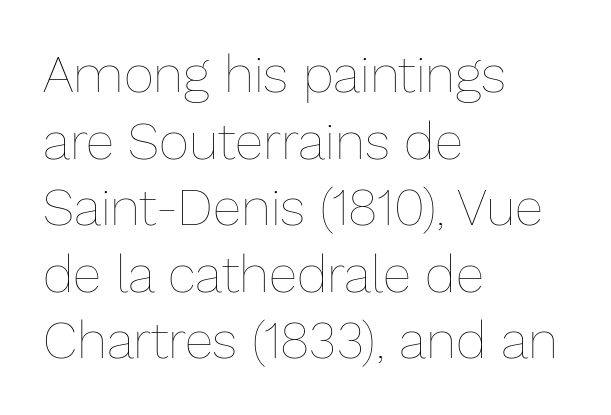
{"italic": "no", "bold": "no", "weight": "thin", "width": "normal", "stroke_contrast": "low", "x_height": "medium", "monospaced": "no", "underline": "no", "align": "left", "line_spacing": "normal", "line_spacing_ratio": 1.28, "letter_spacing": "normal", "letter_spacing_em": 0.0, "glyph_px": 52}
